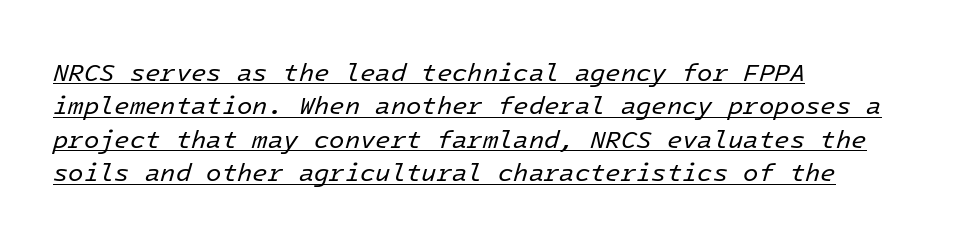
Q: Is the text bold? A: No.
Q: Is the text italic (slanted)? A: Yes, it leans right by about 16 degrees.
Q: Is the text underlined? A: Yes.
Q: How is the paragraph aligned? A: Left-aligned.
Q: Is the spacing between letters normal or unusually wide? A: Normal.
Q: Is the spacing between lines tight, normal or loose? A: Normal.
